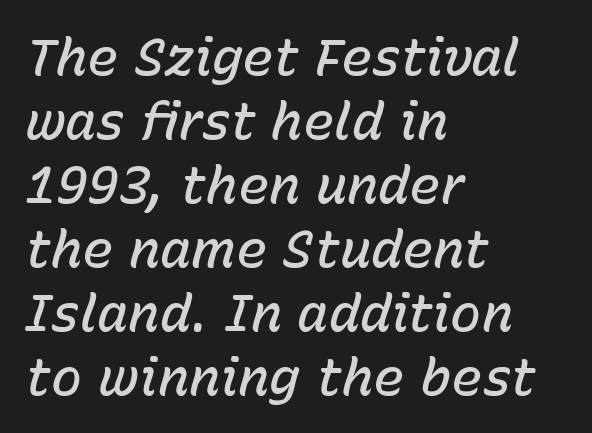
A bare baseline throughout the passage. The type is set solid horizontally, with unmodified tracking. Character widths vary here, with narrow letters taking less room than wide ones. These lines are set flush left with a ragged right edge.
